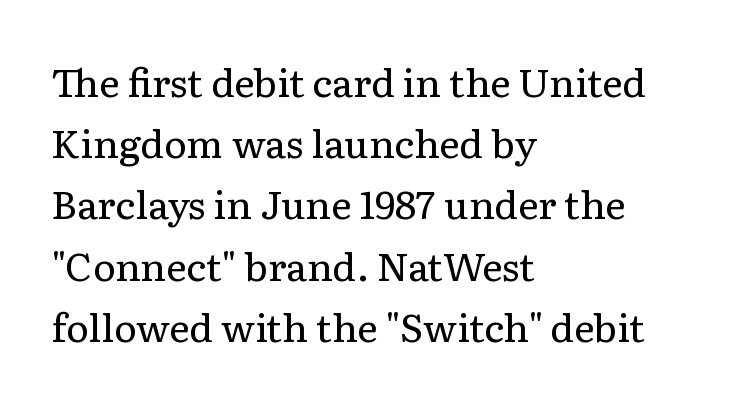
The rendering uses a moderate line-height, typical for paragraphs. The lettering holds an erect, upright posture throughout. These lines stack with their left ends in a neat column. Glyph-to-glyph distance matches everyday printed text.
